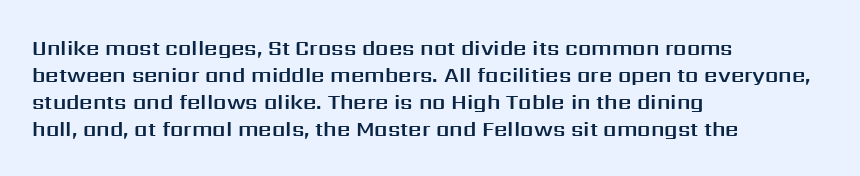
No word sits above an underline. Rendered with straight, roman letterforms. A typesetter would call this leading conventional body-copy spacing. Nothing unusual about the tracking: characters are spaced as the font intends. Line starts are locked; line ends wander.
